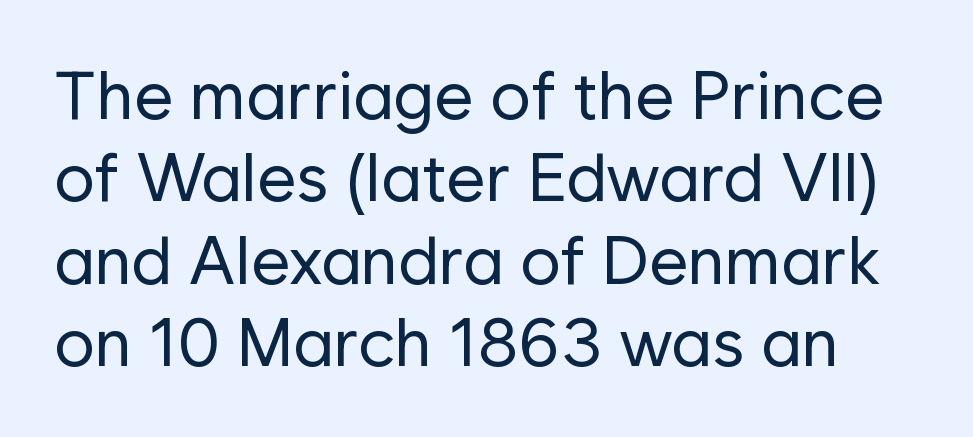
{"serif": "no", "italic": "no", "bold": "no", "weight": "regular", "width": "normal", "stroke_contrast": "low", "x_height": "medium", "monospaced": "no", "underline": "no", "line_spacing_ratio": 1.21, "letter_spacing": "normal", "letter_spacing_em": 0.0, "glyph_px": 68}
